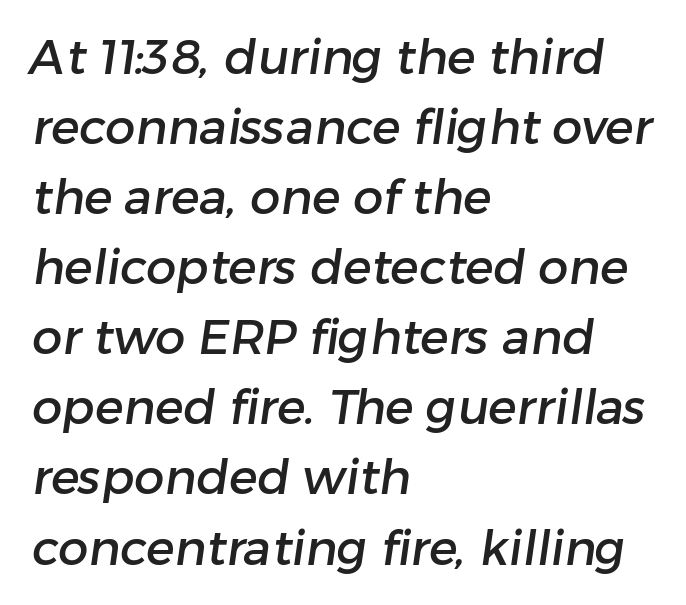
{"serif": "no", "width": "normal", "stroke_contrast": "low", "x_height": "medium", "monospaced": "no", "underline": "no", "align": "left", "line_spacing": "normal", "line_spacing_ratio": 1.46, "letter_spacing": "normal", "letter_spacing_em": 0.0, "glyph_px": 48}
